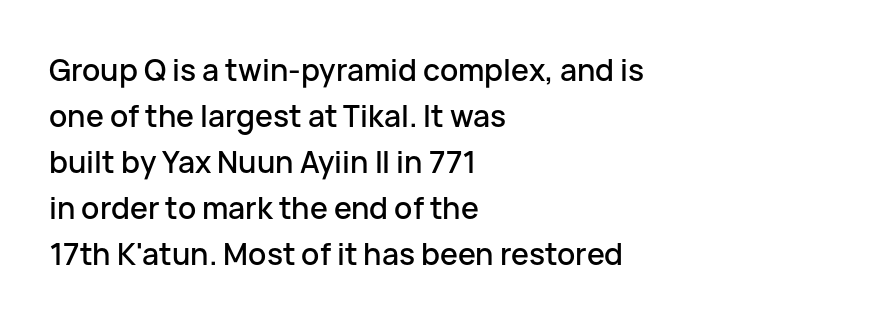
The image shows 30 px sans-serif type, upright; set left-aligned, normal line spacing (1.53x), normal letter spacing, not underlined; low stroke contrast and a medium x-height.
